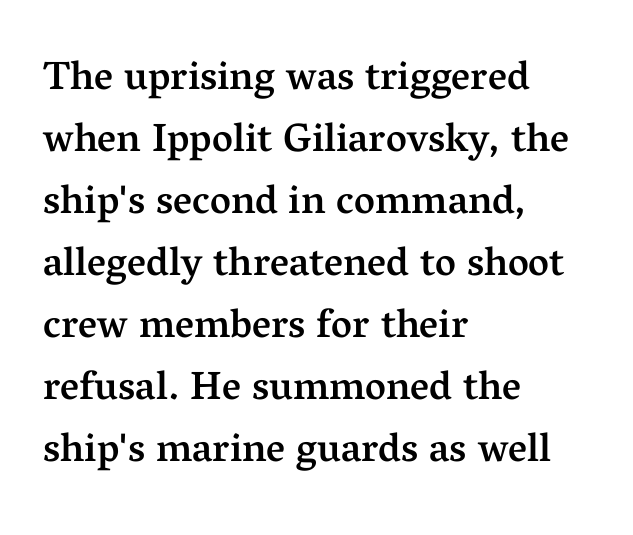
The image shows 40 px semibold serif type, upright; set left-aligned, normal line spacing (1.55x), normal letter spacing, not underlined; medium stroke contrast and a medium x-height.
